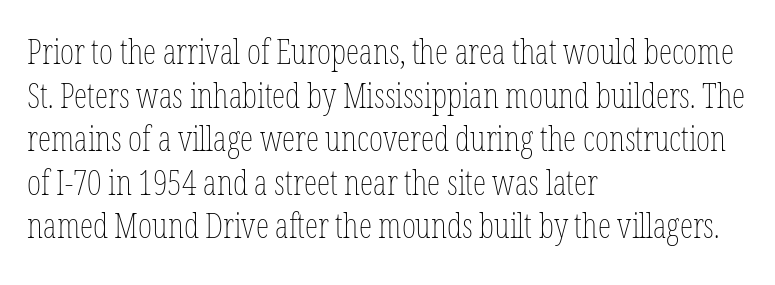
Stroke mass is kept to a normal reading level or below. Posture: straight, roman, zero tilt. Check the space under the baseline: it is left empty. Vertical spacing — default.
